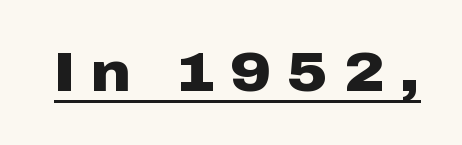
Q: Is the text bold? A: Yes.
Q: Is the text italic (slanted)? A: No, it is upright.
Q: Is the typeface a serif or a sans-serif typeface? A: Sans-serif.
Q: Is the text underlined? A: Yes.
Q: Is the spacing between letters normal or unusually wide? A: Unusually wide.
Q: Width (condensed, normal, or wide)? A: Wide.
Q: Stroke contrast? A: Low.
Q: x-height? A: Medium.
Q: Monospaced? A: No.
